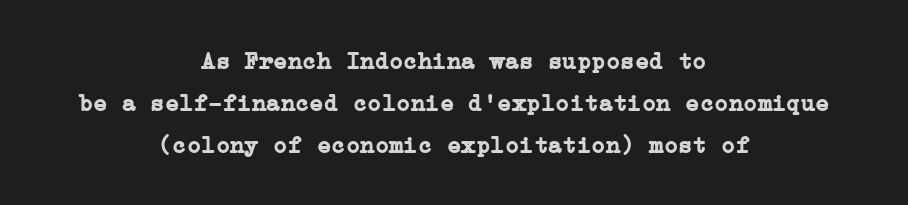
Posture: straight, roman, zero tilt. Unmarked baselines from the first word to the last. Heavy, bold letterforms. This sample uses plain, unmodified letter spacing. Casual observation: everything's sitting right in the middle.
